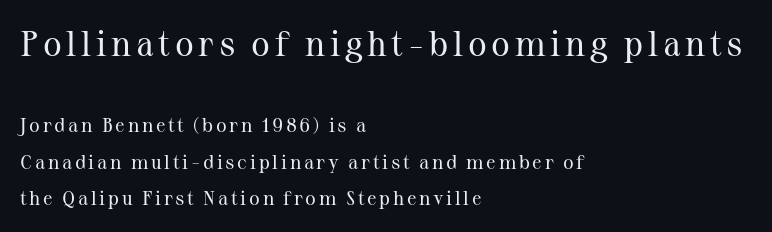
Q: Is the text bold? A: No.
Q: Is the text italic (slanted)? A: No, it is upright.
Q: Is the typeface a serif or a sans-serif typeface? A: Serif.
Q: Is the text underlined? A: No.
Q: How is the paragraph aligned? A: Left-aligned.
Q: Which block of text is set in a larger size, the first (top) or the second (bottom)? A: The first (top) one.
Q: Width (condensed, normal, or wide)? A: Normal.
Q: Stroke contrast? A: Medium.
Q: x-height? A: Medium.
Q: Monospaced? A: No.
